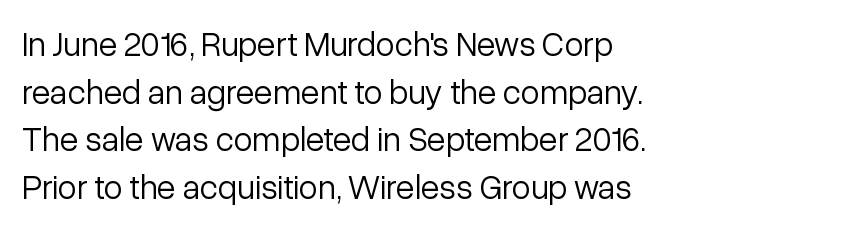
This sample uses plain, unmodified letter spacing. Regular leading. The lettering stays uniformly vertical, giving the passage a roman look. Is this a heavy cut? Hardly; it is regular or lighter. Each line starts at the same left margin while the right side varies.
